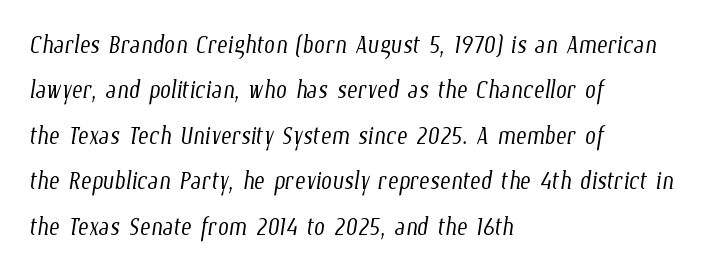
The image shows 32 px light, condensed type; set left-aligned, normal line spacing (1.42x), normal letter spacing, not underlined; low stroke contrast and a medium x-height.
